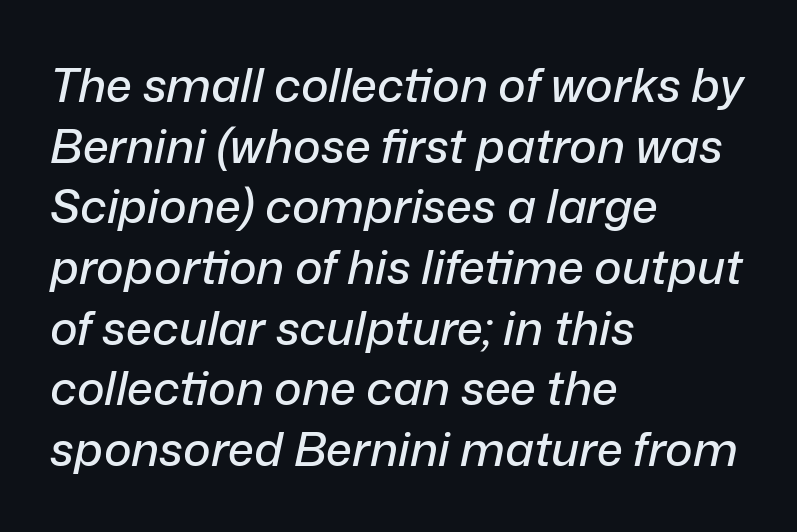
{"italic": "yes", "lean": "right", "slant_degrees": 12, "width": "normal", "stroke_contrast": "low", "x_height": "medium", "monospaced": "no", "underline": "no", "align": "left", "line_spacing": "normal", "line_spacing_ratio": 1.29, "letter_spacing": "normal", "letter_spacing_em": 0.0, "glyph_px": 47}
